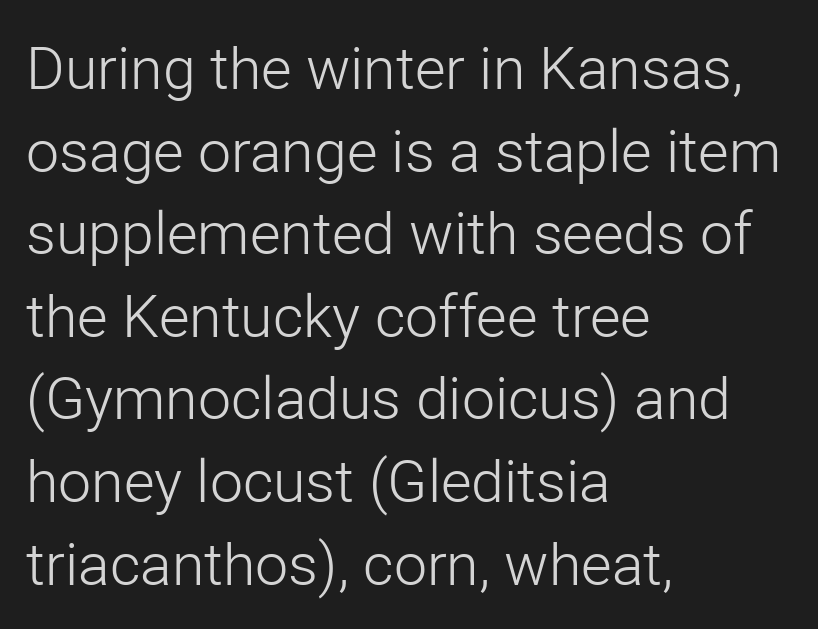
The image shows 59 px light sans-serif type, upright; set left-aligned, normal line spacing (1.4x), normal letter spacing, not underlined; low stroke contrast and a medium x-height.
